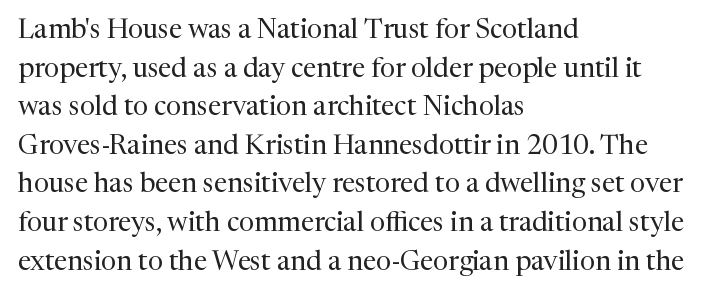
Stroke thickness stays within the range of a standard reading face or lighter. Notice how descenders clear the ascenders below comfortably — that's standard leading. There is no visible air inserted between adjacent glyphs. Casual observation: everything's shoved over to the left. The specimen omits any rule beneath the text block's lines. The letters stand straight up with perfectly vertical stems.
